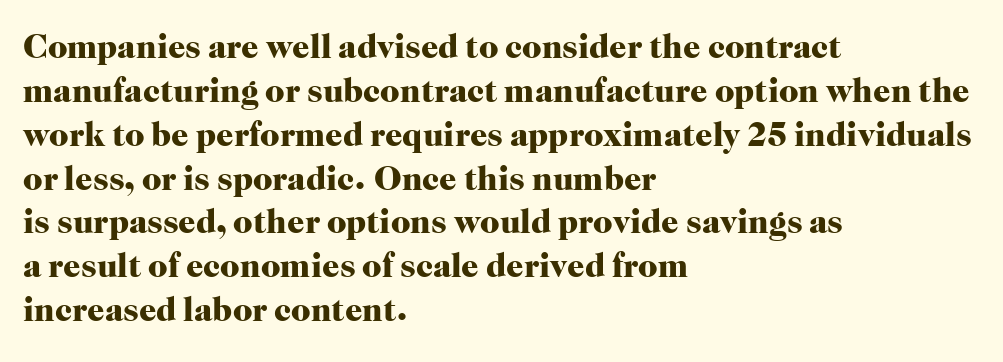
As a designer I'd log this as weight 700, bold. The letterforms sit shoulder to shoulder at normal distance. Underline: absent. Horizontal bands of white between lines are of average thickness. The font's upright variant was chosen for this text.
